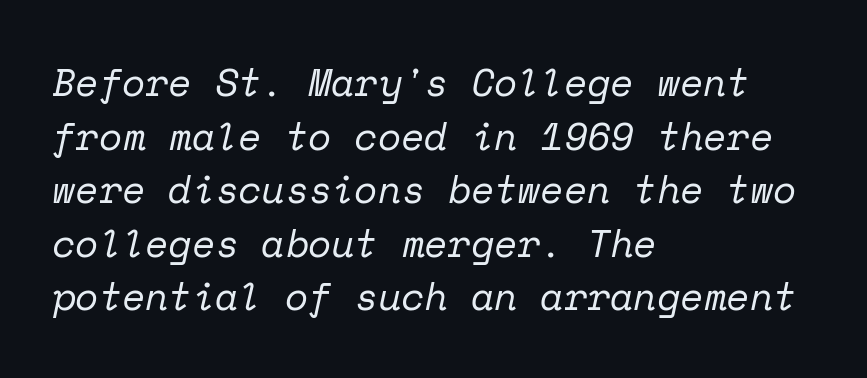
The image shows 38 px regular-weight serif type, italic (leaning right), monospaced; set left-aligned, normal line spacing (1.41x), normal letter spacing, not underlined; low stroke contrast and a medium x-height.
